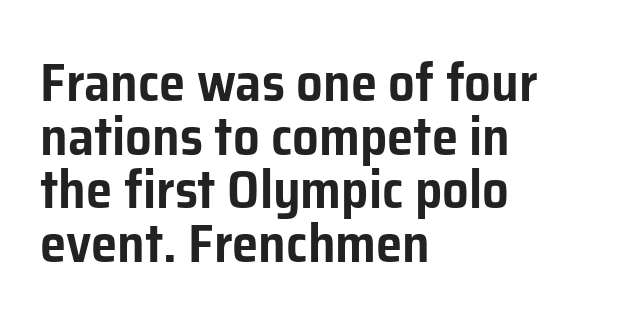
{"serif": "no", "italic": "no", "width": "normal", "stroke_contrast": "low", "x_height": "medium", "monospaced": "no", "underline": "no", "align": "left", "line_spacing": "tight", "line_spacing_ratio": 1.01, "letter_spacing": "normal", "letter_spacing_em": 0.0, "glyph_px": 53}
